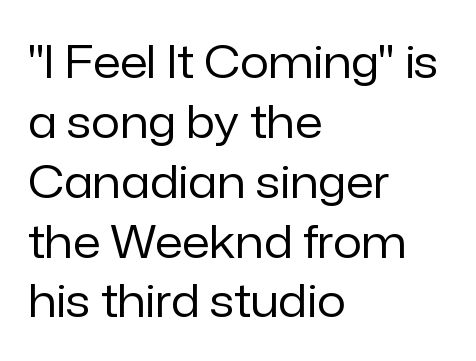
Q: Is the text bold? A: No.
Q: Is the text italic (slanted)? A: No, it is upright.
Q: Is the typeface a serif or a sans-serif typeface? A: Sans-serif.
Q: Is the text underlined? A: No.
Q: How is the paragraph aligned? A: Left-aligned.
Q: Is the spacing between letters normal or unusually wide? A: Normal.
Q: Is the spacing between lines tight, normal or loose? A: Normal.
Q: Width (condensed, normal, or wide)? A: Normal.
Q: Stroke contrast? A: Low.
Q: x-height? A: Medium.
Q: Monospaced? A: No.
